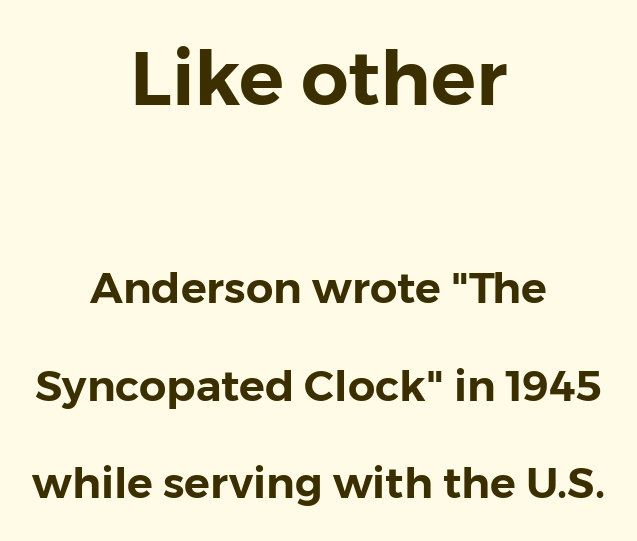
Q: Is the text italic (slanted)? A: No, it is upright.
Q: Is the typeface a serif or a sans-serif typeface? A: Sans-serif.
Q: Is the text underlined? A: No.
Q: How is the paragraph aligned? A: Centered.
Q: Is the spacing between letters normal or unusually wide? A: Normal.
Q: Is the spacing between lines tight, normal or loose? A: Loose.
Q: Which block of text is set in a larger size, the first (top) or the second (bottom)? A: The first (top) one.
Q: Width (condensed, normal, or wide)? A: Normal.
Q: Stroke contrast? A: Low.
Q: x-height? A: Medium.
Q: Monospaced? A: No.
